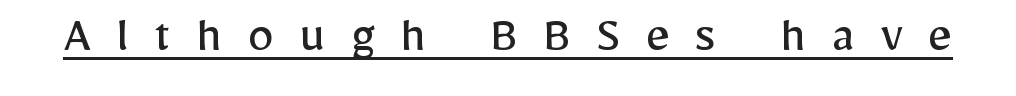
The image shows 53 px regular-weight sans-serif type, upright; set unusually wide letter spacing (+0.48 em), underlined; low stroke contrast and a medium x-height.
